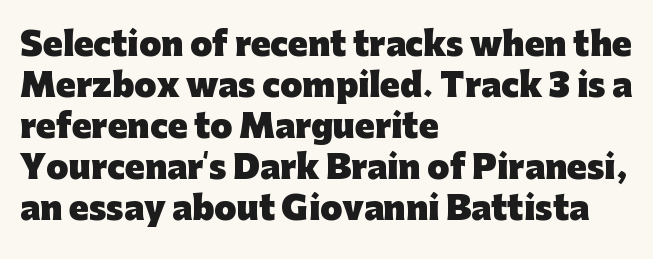
Posture: straight, roman, zero tilt. The block of text has a typical density, with ordinary space between rows. Unlike a traditional serif, this face leaves its strokes unadorned. Unmarked baselines from the first word to the last.
